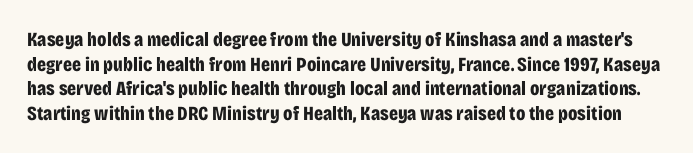
Nobody touched the tracking dial on this one. You can tell it's not italic because the verticals are truly vertical. The rendering uses a bold face; every stroke is thick and dark. Nobody drew a line under any word here.
